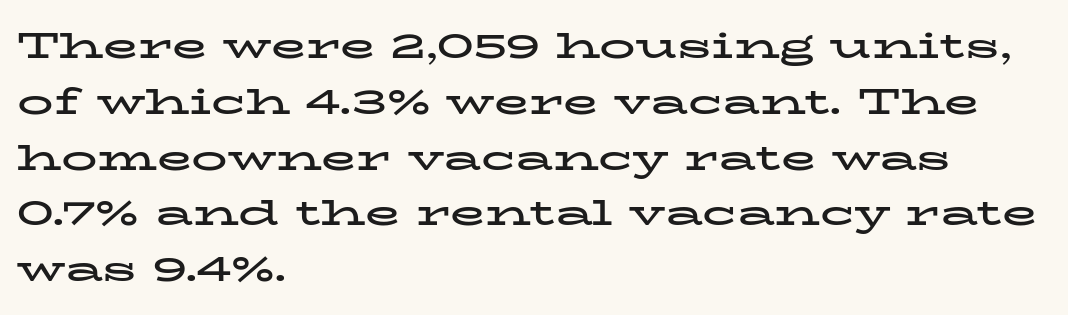
{"serif": "yes", "italic": "no", "bold": "yes", "weight": "bold", "width": "wide", "stroke_contrast": "low", "x_height": "medium", "monospaced": "no", "underline": "no", "align": "left", "line_spacing": "normal", "line_spacing_ratio": 1.55, "letter_spacing": "normal", "letter_spacing_em": 0.0, "glyph_px": 36}
